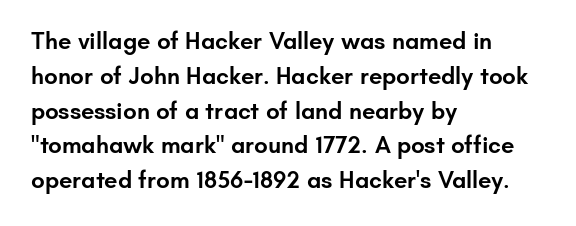
Notice how descenders clear the ascenders below comfortably — that's standard leading. It's the straight-up-and-down kind of type. Horizontally, the lines are justified to the leading edge only. Is the letter spacing exaggerated? No — it looks like the ordinary default. Semibold letterforms, between regular and bold.
